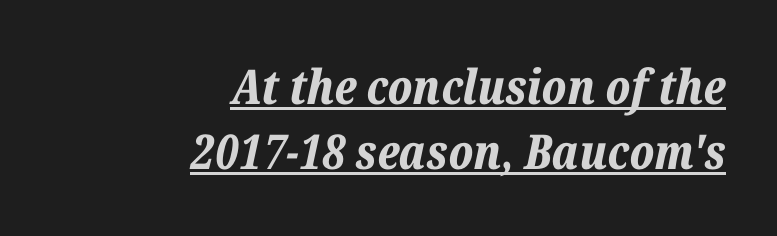
{"italic": "yes", "lean": "right", "slant_degrees": 12, "bold": "yes", "weight": "bold", "width": "normal", "stroke_contrast": "low", "x_height": "medium", "monospaced": "no", "underline": "yes", "align": "right", "line_spacing": "normal", "line_spacing_ratio": 1.35, "letter_spacing": "normal", "letter_spacing_em": 0.0, "glyph_px": 48}
